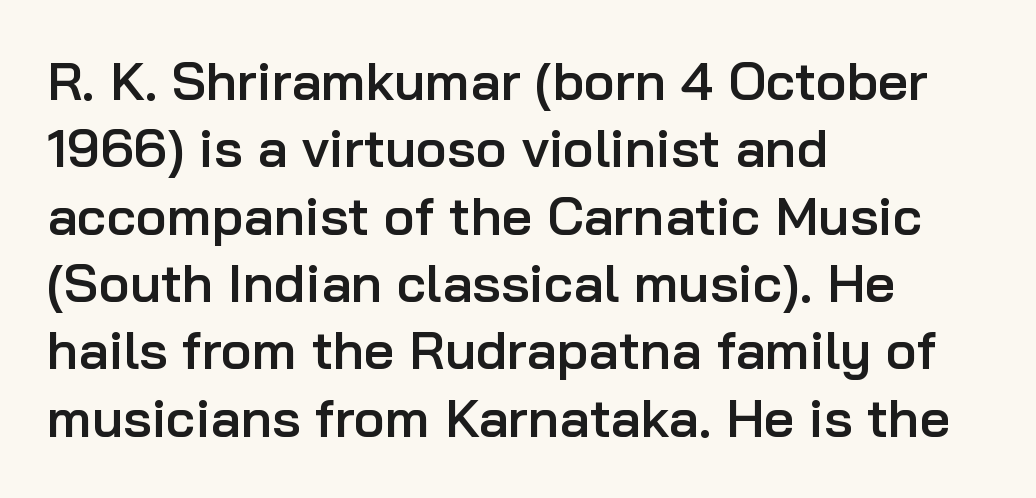
This rendering uses left alignment, leaving the right contour irregular. Stems and bowls a touch heavier than normal — semibold. Is there any slant? The stems are plumb. Underline: absent.
